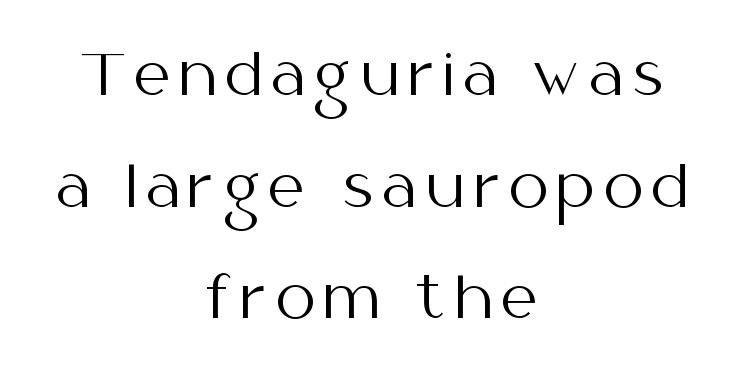
The image shows 57 px regular-weight sans-serif type, upright; set centered, loose line spacing (1.96x), not underlined; medium stroke contrast and a medium x-height.
